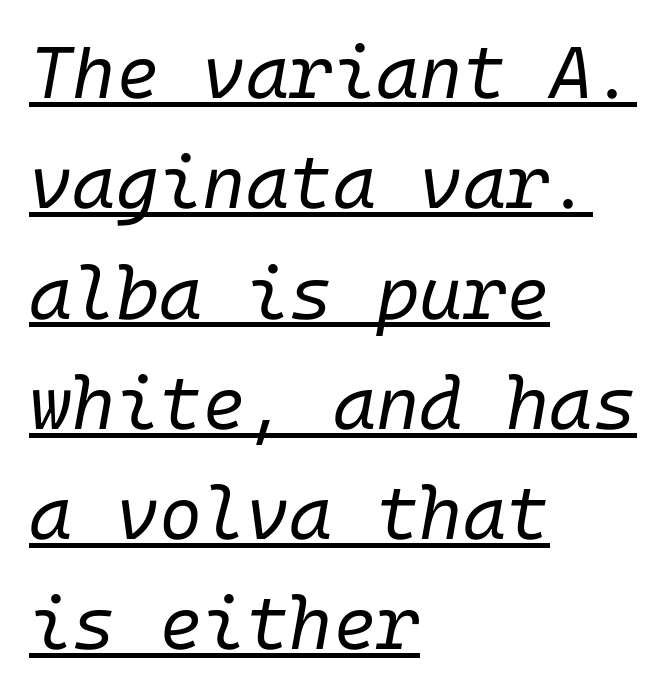
Teacher's note: observe the even left margin — that is flush-left alignment. The face used here is rendered with its standard letterfit. The block of text has a typical density, with ordinary space between rows. Weight: regular or lighter. An italicized treatment has been applied to the whole sample.
